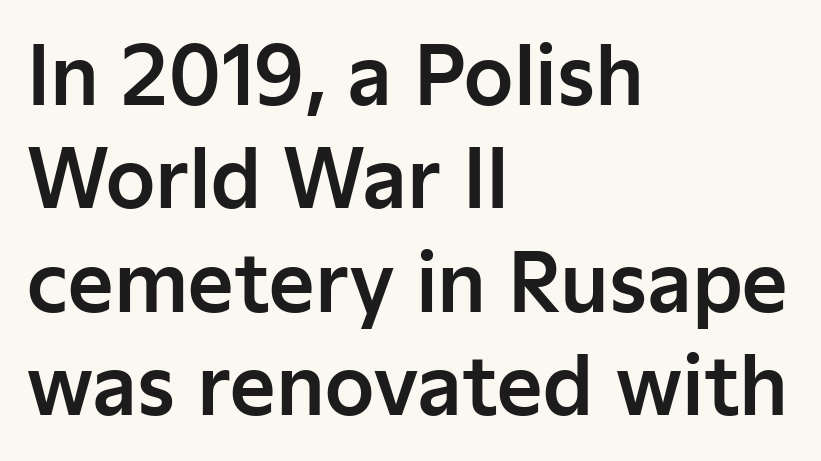
Q: Is the text italic (slanted)? A: No, it is upright.
Q: Is the typeface a serif or a sans-serif typeface? A: Sans-serif.
Q: Is the text underlined? A: No.
Q: How is the paragraph aligned? A: Left-aligned.
Q: Is the spacing between letters normal or unusually wide? A: Normal.
Q: Is the spacing between lines tight, normal or loose? A: Normal.
Q: Width (condensed, normal, or wide)? A: Normal.
Q: Stroke contrast? A: Low.
Q: x-height? A: Medium.
Q: Monospaced? A: No.
